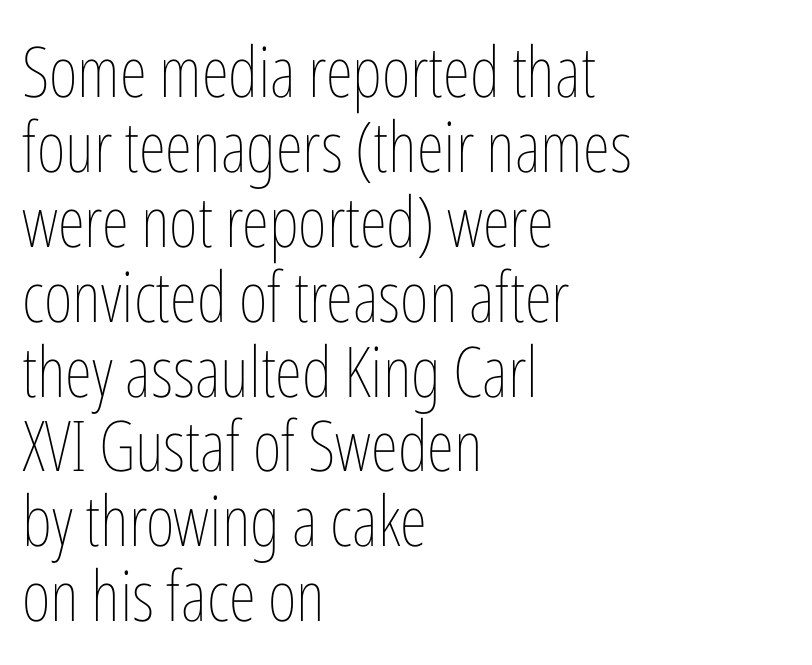
Notice how the stems are strictly vertical — no italics here. Here the designer chose a conventional face with non-uniform glyph widths. Underline: absent. A quiet, ordinary-to-light weight characterises the typeface. Teacher's note: observe the even left margin — that is flush-left alignment.
